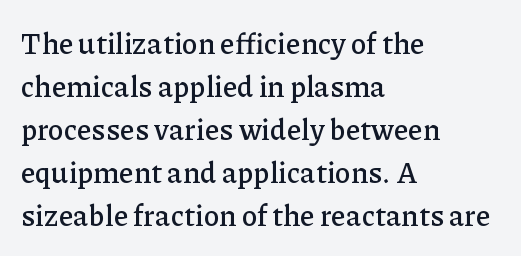
{"serif": "yes", "italic": "no", "width": "normal", "stroke_contrast": "low", "x_height": "medium", "monospaced": "no", "underline": "no", "align": "left", "line_spacing": "normal", "line_spacing_ratio": 1.48, "letter_spacing": "normal", "letter_spacing_em": 0.0, "glyph_px": 29}
